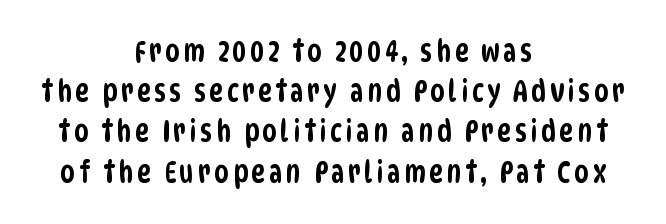
{"serif": "no", "width": "condensed", "stroke_contrast": "low", "x_height": "large", "monospaced": "no", "underline": "no", "align": "center", "line_spacing": "normal", "line_spacing_ratio": 1.34, "glyph_px": 30}
